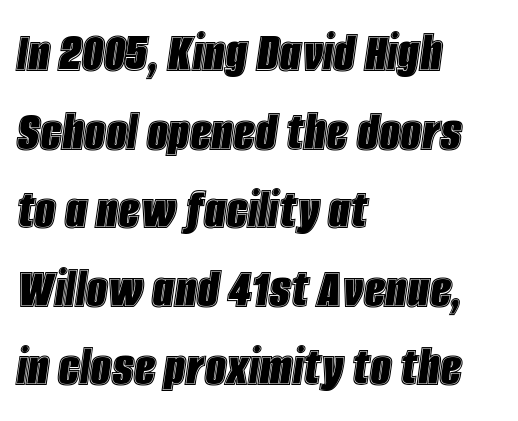
Q: Is the text italic (slanted)? A: Yes, it leans right by about 8 degrees.
Q: Is the text underlined? A: No.
Q: How is the paragraph aligned? A: Left-aligned.
Q: Is the spacing between letters normal or unusually wide? A: Normal.
Q: Is the spacing between lines tight, normal or loose? A: Normal.
Q: Width (condensed, normal, or wide)? A: Condensed.
Q: x-height? A: Large.
Q: Monospaced? A: No.
